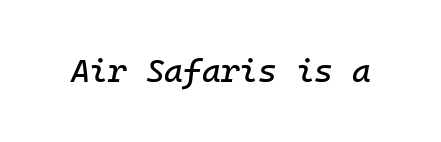
Q: Is the text italic (slanted)? A: Yes, it leans right by about 10 degrees.
Q: Is the text underlined? A: No.
Q: Is the spacing between letters normal or unusually wide? A: Normal.
Q: Width (condensed, normal, or wide)? A: Normal.
Q: Stroke contrast? A: Low.
Q: x-height? A: Medium.
Q: Monospaced? A: Yes.
